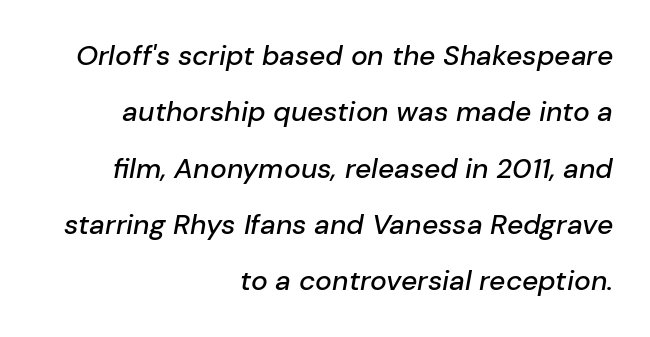
Q: Is the text italic (slanted)? A: Yes, it leans right by about 10 degrees.
Q: Is the text underlined? A: No.
Q: How is the paragraph aligned? A: Right-aligned.
Q: Is the spacing between letters normal or unusually wide? A: Normal.
Q: Is the spacing between lines tight, normal or loose? A: Loose.
Q: Width (condensed, normal, or wide)? A: Normal.
Q: Stroke contrast? A: Low.
Q: x-height? A: Medium.
Q: Monospaced? A: No.
